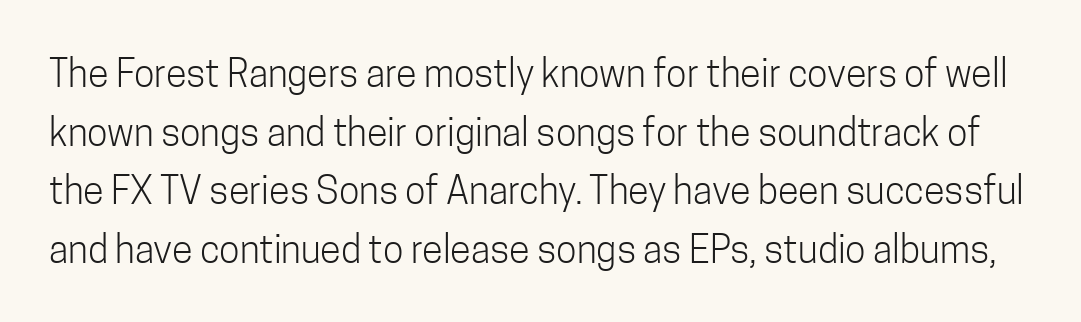
{"serif": "no", "italic": "no", "bold": "no", "weight": "light", "width": "condensed", "stroke_contrast": "low", "x_height": "medium", "monospaced": "no", "underline": "no", "line_spacing": "normal", "line_spacing_ratio": 1.54, "letter_spacing": "normal", "letter_spacing_em": 0.0, "glyph_px": 38}
